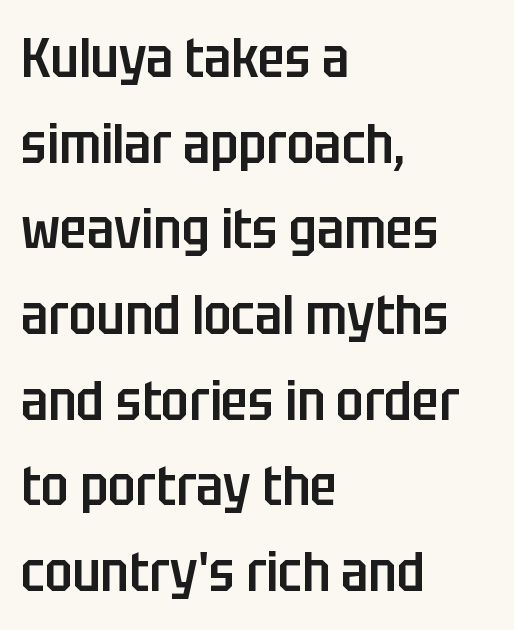
This is sans-serif lettering, the kind often seen on screens and signage. One-word summary of the alignment: left. If you drew a line through each stem, it would be perfectly vertical. Quick note: interline space is typical. Tracking value appears to be zero — textbook default spacing.
